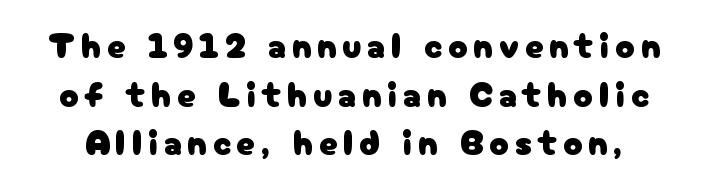
Q: Is the text italic (slanted)? A: No, it is upright.
Q: Is the typeface a serif or a sans-serif typeface? A: Sans-serif.
Q: Is the text underlined? A: No.
Q: Is the spacing between lines tight, normal or loose? A: Normal.
Q: Width (condensed, normal, or wide)? A: Normal.
Q: Stroke contrast? A: Low.
Q: x-height? A: Medium.
Q: Monospaced? A: No.
